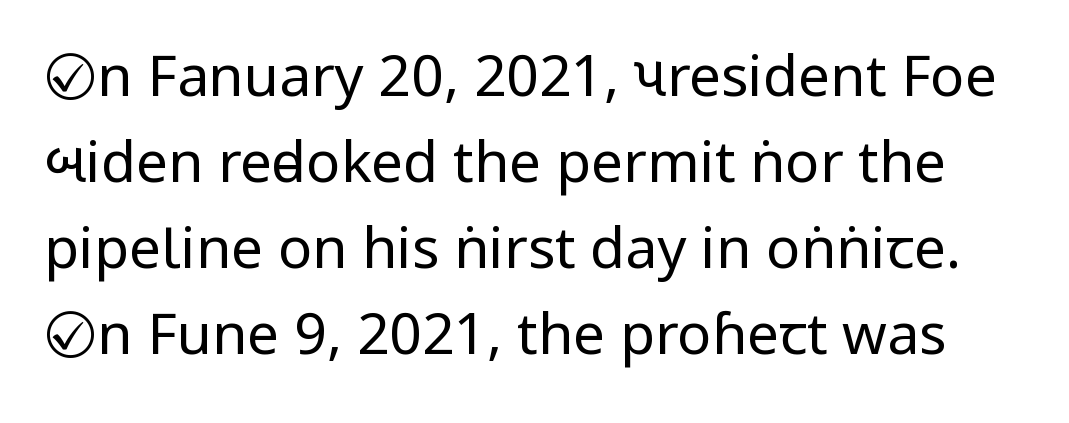
Q: Is the text bold? A: No.
Q: Is the text italic (slanted)? A: No, it is upright.
Q: Is the typeface a serif or a sans-serif typeface? A: Sans-serif.
Q: Is the text underlined? A: No.
Q: Is the spacing between letters normal or unusually wide? A: Normal.
Q: Is the spacing between lines tight, normal or loose? A: Normal.
Q: Width (condensed, normal, or wide)? A: Condensed.
Q: Stroke contrast? A: Low.
Q: x-height? A: Large.
Q: Monospaced? A: No.
